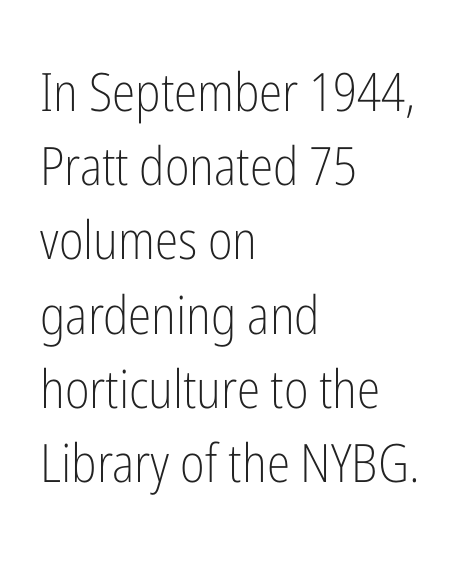
Each letter's strokes conclude bluntly, with no projecting serifs. Every stem runs plumb, perpendicular to the baseline. Bold? No — there's no thickening of the strokes. These lines are rendered in a variable-pitch font.
